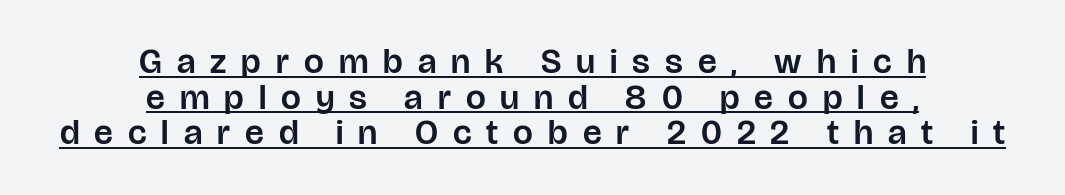
Q: Is the text italic (slanted)? A: No, it is upright.
Q: Is the typeface a serif or a sans-serif typeface? A: Sans-serif.
Q: Is the text underlined? A: Yes.
Q: How is the paragraph aligned? A: Centered.
Q: Is the spacing between letters normal or unusually wide? A: Unusually wide.
Q: Is the spacing between lines tight, normal or loose? A: Tight.
Q: Width (condensed, normal, or wide)? A: Normal.
Q: Stroke contrast? A: Low.
Q: x-height? A: Large.
Q: Monospaced? A: No.
